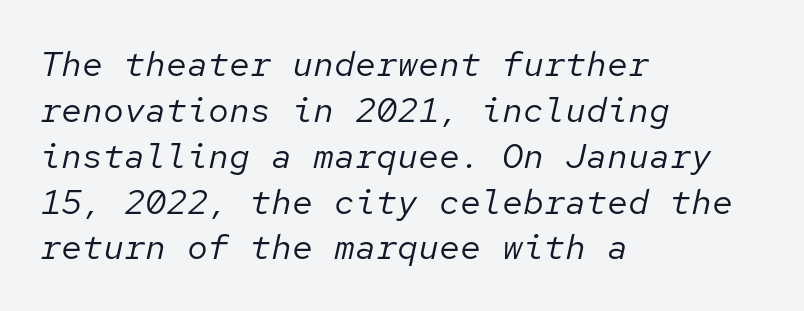
Q: Is the text bold? A: No.
Q: Is the text italic (slanted)? A: Yes, it leans right by about 12 degrees.
Q: Is the text underlined? A: No.
Q: How is the paragraph aligned? A: Left-aligned.
Q: Is the spacing between letters normal or unusually wide? A: Normal.
Q: Is the spacing between lines tight, normal or loose? A: Normal.
Q: Width (condensed, normal, or wide)? A: Normal.
Q: Stroke contrast? A: Low.
Q: x-height? A: Medium.
Q: Monospaced? A: Yes.
